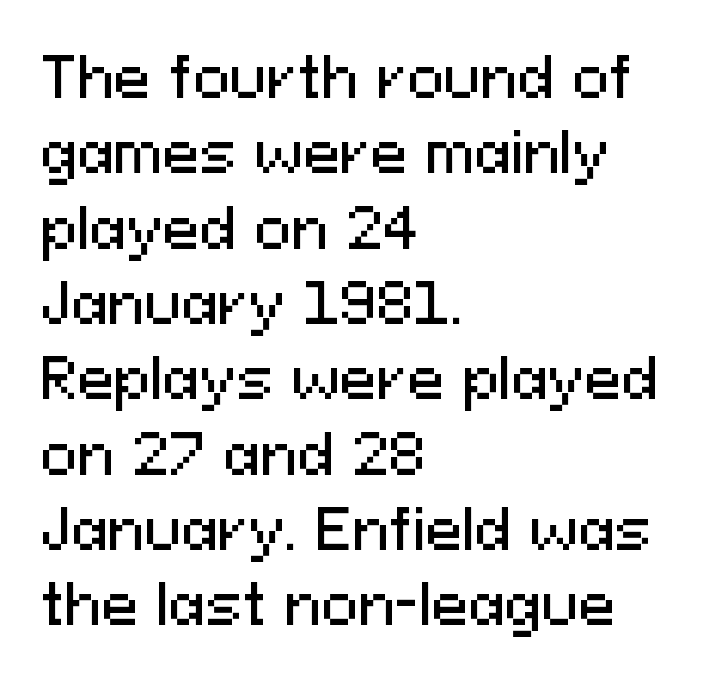
Q: Is the text italic (slanted)? A: No, it is upright.
Q: Is the typeface a serif or a sans-serif typeface? A: Sans-serif.
Q: Is the text underlined? A: No.
Q: How is the paragraph aligned? A: Left-aligned.
Q: Is the spacing between letters normal or unusually wide? A: Normal.
Q: Is the spacing between lines tight, normal or loose? A: Normal.
Q: Width (condensed, normal, or wide)? A: Normal.
Q: Stroke contrast? A: Medium.
Q: x-height? A: Medium.
Q: Monospaced? A: No.
